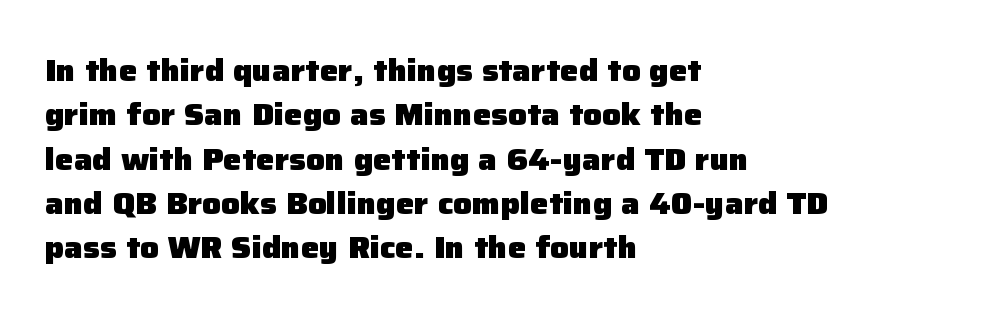
The image shows 31 px heavy sans-serif type, upright; set left-aligned, normal line spacing (1.43x), normal letter spacing, not underlined; low stroke contrast and a medium x-height.
